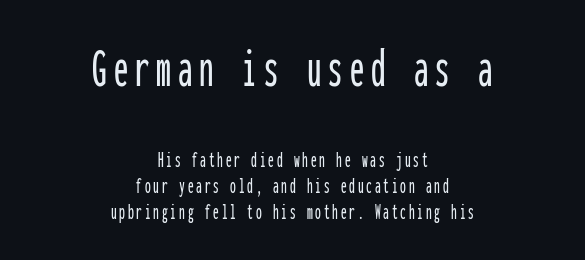
The image shows 58 px condensed sans-serif type, upright, monospaced; set centered, tight line spacing (1.12x), not underlined; the first (top) block is 2.52x larger; low stroke contrast and a medium x-height.
